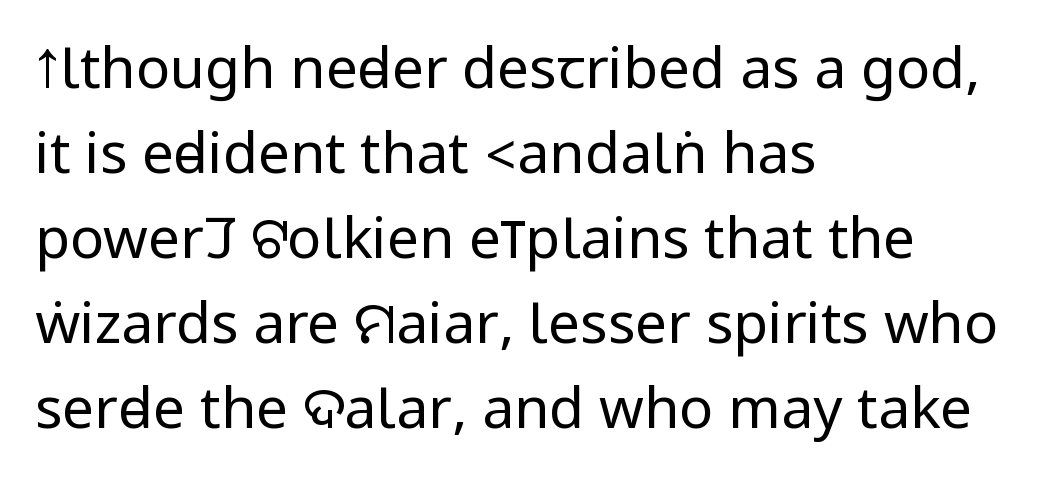
The image shows 57 px regular-weight, condensed sans-serif type, upright; set left-aligned, normal line spacing (1.49x), normal letter spacing, not underlined; low stroke contrast.
